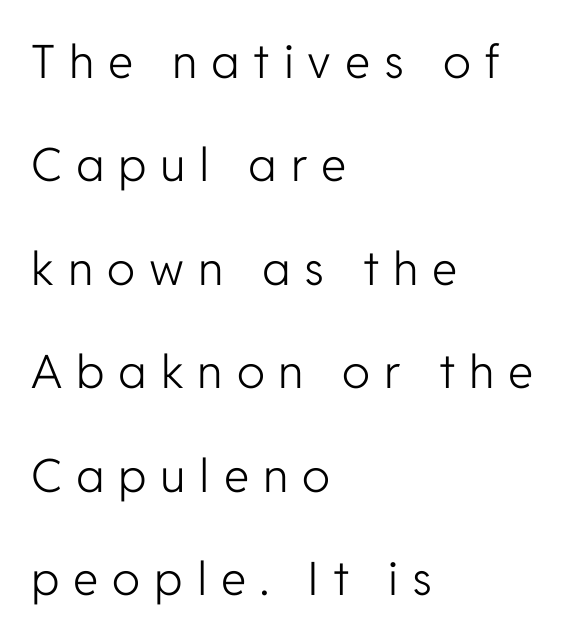
Q: Is the text bold? A: No.
Q: Is the text italic (slanted)? A: No, it is upright.
Q: Is the typeface a serif or a sans-serif typeface? A: Sans-serif.
Q: Is the text underlined? A: No.
Q: How is the paragraph aligned? A: Left-aligned.
Q: Is the spacing between letters normal or unusually wide? A: Unusually wide.
Q: Is the spacing between lines tight, normal or loose? A: Loose.
Q: Width (condensed, normal, or wide)? A: Normal.
Q: Stroke contrast? A: Low.
Q: x-height? A: Medium.
Q: Monospaced? A: No.
